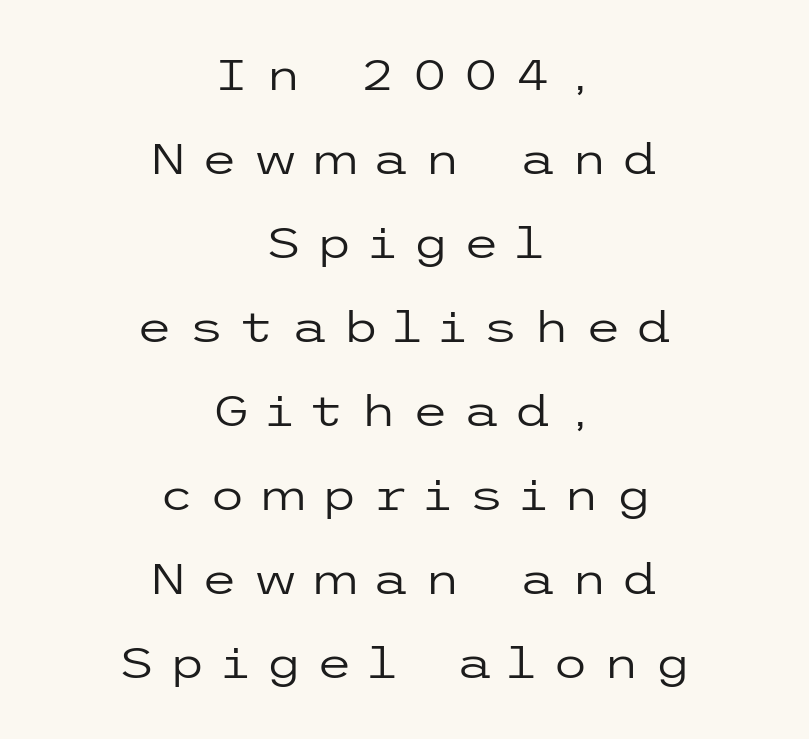
In terms of leading, this rendering errs on the spacious side. The passage shown is not underscored anywhere. Weight: not bold — regular or lighter. Italic: no, the glyphs are upright roman. Compared with typical body copy, the letter spacing here is much looser. This rendering uses center alignment, leaving both contours irregular but symmetric.
